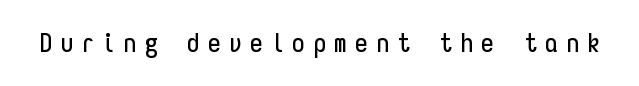
The image shows 26 px text type, upright; set unusually wide letter spacing (+0.31 em), not underlined.
